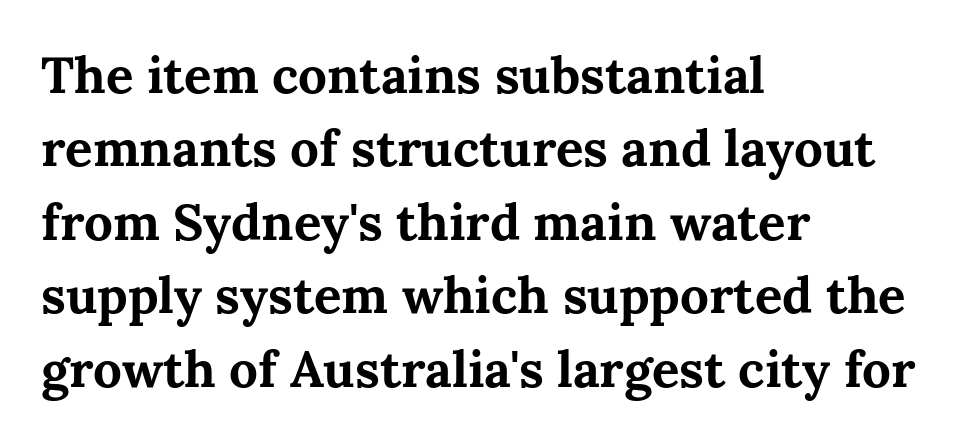
The typeface chosen for these lines features serifs. You'd pick this weight for a headline — it's a proper bold. Here the designer chose a conventional face with non-uniform glyph widths. Reading down the column, the eye jumps a familiar distance to each next line. Casual observation: everything's shoved over to the left. The area under the type is left untouched.
